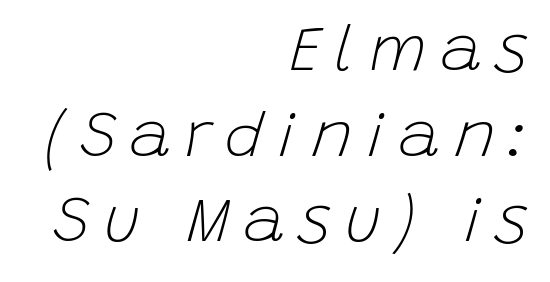
{"italic": "yes", "lean": "right", "slant_degrees": 15, "bold": "no", "weight": "light", "width": "normal", "stroke_contrast": "low", "x_height": "large", "monospaced": "no", "underline": "no", "align": "right", "line_spacing": "normal", "line_spacing_ratio": 1.36, "letter_spacing": "wide", "letter_spacing_em": 0.22, "glyph_px": 63}
